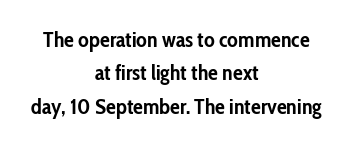
The image shows 22 px bold type, upright; set centered, normal line spacing (1.52x), normal letter spacing, not underlined.
